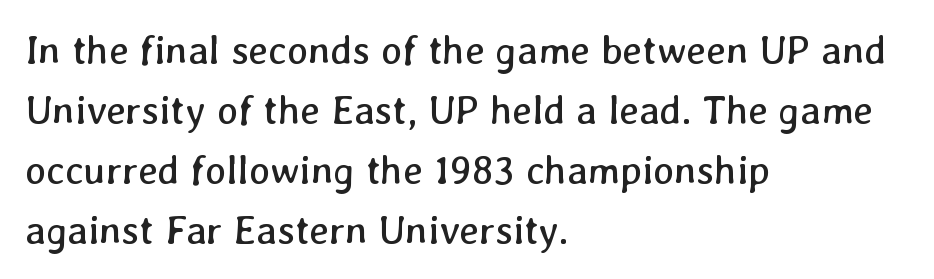
The gap between lines stays unmarked. Looks like regular typesetting: each glyph gets only the width it needs. Each new line begins a customary step beneath the previous one. Unbolded letterforms with no extra heft.
